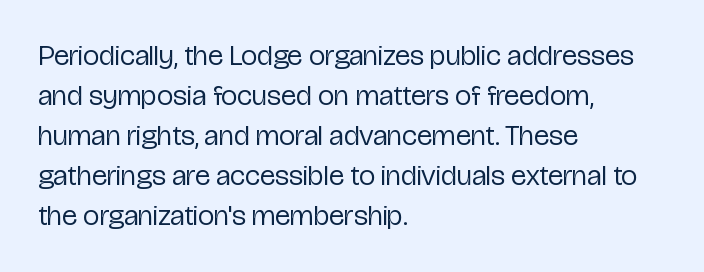
A quiet, ordinary-to-light weight characterises the typeface. Observe the ordinary spacing: letters are neighbours, not strangers. The rendering uses a moderate line-height, typical for paragraphs. The compositor pushed each line to the left boundary. Character widths vary here, with narrow letters taking less room than wide ones. If you drew a line through each stem, it would be perfectly vertical.
